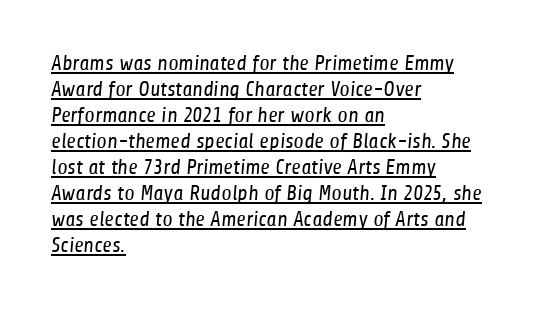
The image shows 21 px text type; set left-aligned, line spacing 1.24x, normal letter spacing, underlined.
